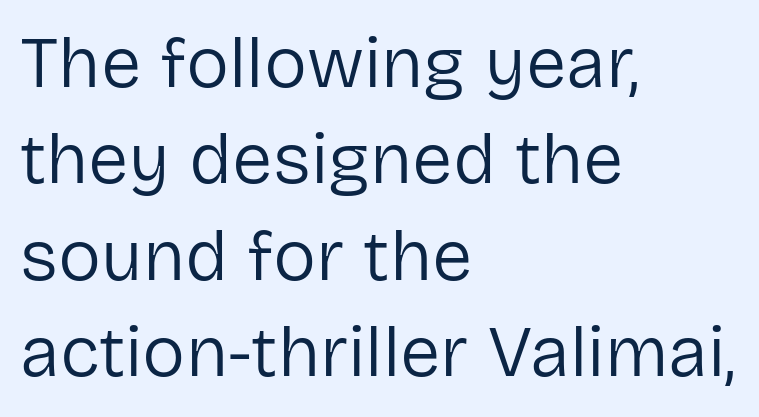
{"serif": "no", "italic": "no", "bold": "no", "weight": "regular", "width": "normal", "stroke_contrast": "low", "x_height": "medium", "monospaced": "no", "underline": "no", "align": "left", "line_spacing": "normal", "line_spacing_ratio": 1.34, "letter_spacing": "normal", "letter_spacing_em": 0.0, "glyph_px": 72}
